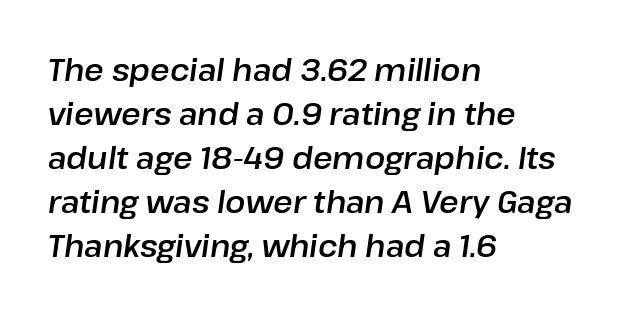
The image shows 30 px text type, italic (leaning right); set left-aligned, normal line spacing (1.47x), normal letter spacing, not underlined; low stroke contrast and a medium x-height.
